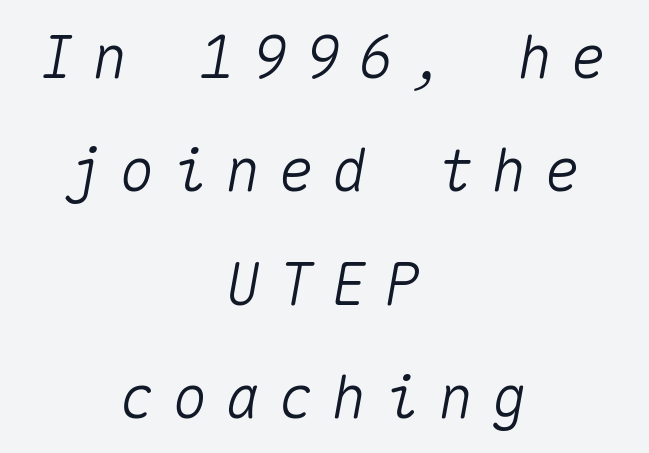
The image shows 59 px text type, italic (leaning right), monospaced; set centered, loose line spacing (1.92x), unusually wide letter spacing (+0.3 em), not underlined; medium stroke contrast and a medium x-height.
